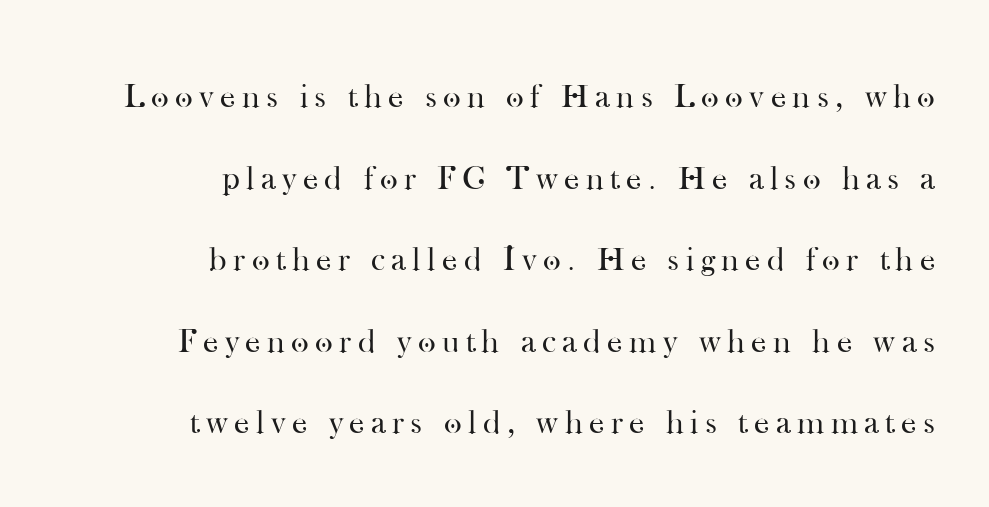
The image shows 34 px regular-weight serif type, upright; set right-aligned, loose line spacing (2.4x), not underlined; high stroke contrast and a small x-height.
